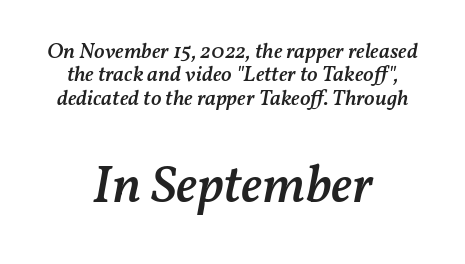
Has an underline been added? It has not. These lines carry some extra weight — a demibold, not a full bold. Whoever set this made the second block the dominant, larger element. Designer's note — italics engaged.
